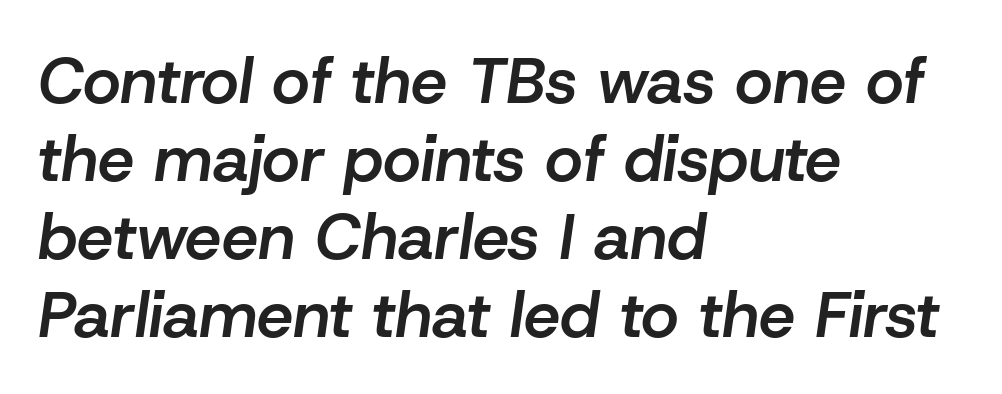
Q: Is the text bold? A: Semi-bold.
Q: Is the text italic (slanted)? A: Yes, it leans right by about 8 degrees.
Q: Is the text underlined? A: No.
Q: How is the paragraph aligned? A: Left-aligned.
Q: Is the spacing between letters normal or unusually wide? A: Normal.
Q: Width (condensed, normal, or wide)? A: Normal.
Q: Stroke contrast? A: Low.
Q: x-height? A: Medium.
Q: Monospaced? A: No.
